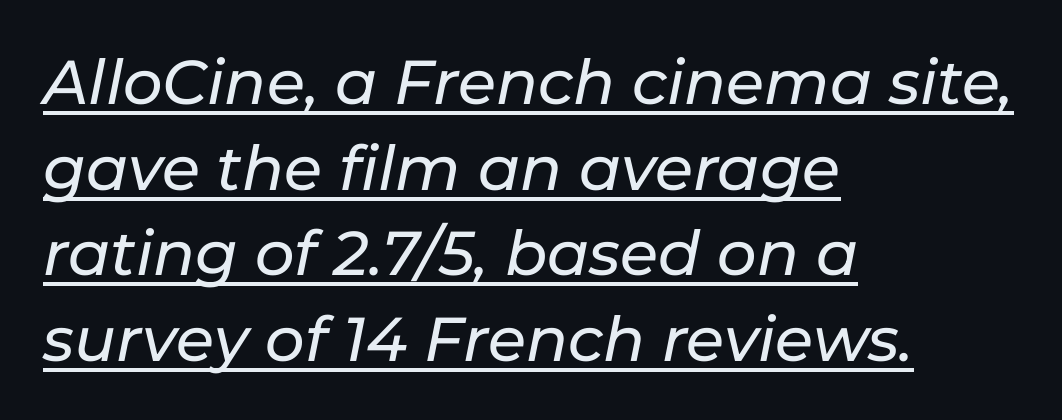
{"italic": "yes", "lean": "right", "slant_degrees": 11, "width": "normal", "stroke_contrast": "low", "x_height": "medium", "monospaced": "no", "underline": "yes", "align": "left", "line_spacing": "normal", "line_spacing_ratio": 1.38, "letter_spacing": "normal", "letter_spacing_em": 0.0, "glyph_px": 62}
